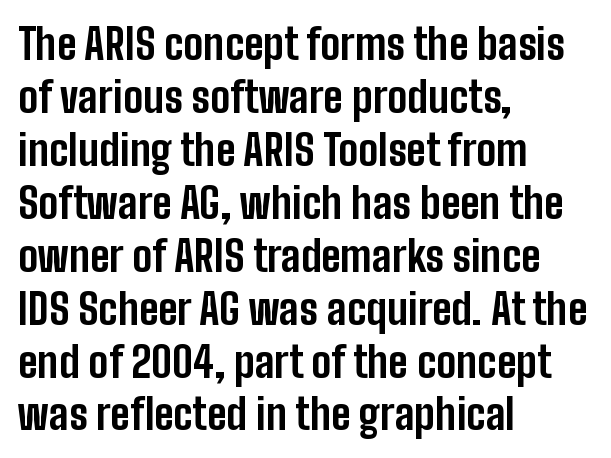
{"serif": "no", "italic": "no", "bold": "yes", "weight": "bold", "width": "condensed", "stroke_contrast": "low", "x_height": "medium", "monospaced": "no", "underline": "no", "align": "left", "line_spacing": "normal", "line_spacing_ratio": 1.26, "letter_spacing": "normal", "letter_spacing_em": 0.0, "glyph_px": 42}
